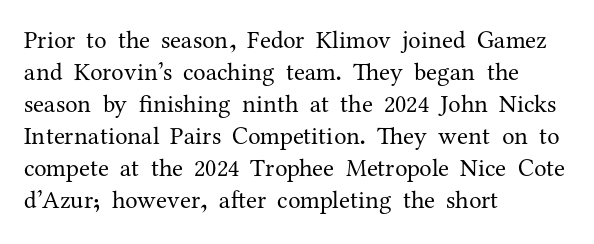
The image shows 25 px text type, upright; set left-aligned, normal line spacing (1.28x), normal letter spacing, not underlined.
